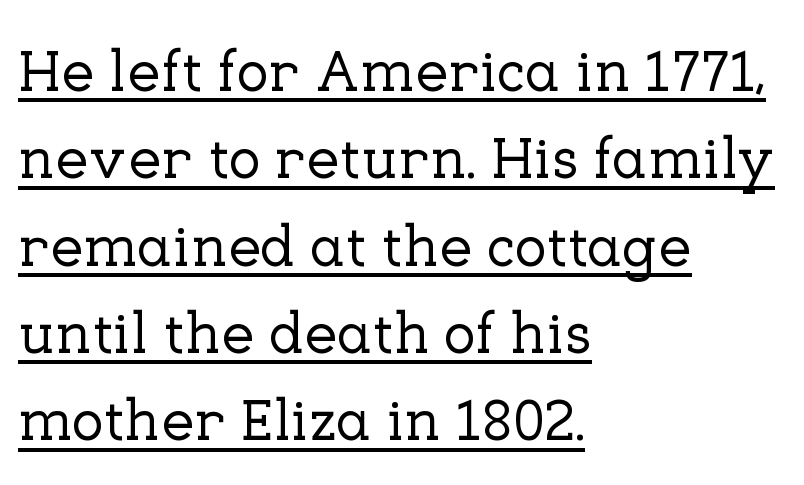
Q: Is the text italic (slanted)? A: No, it is upright.
Q: Is the typeface a serif or a sans-serif typeface? A: Serif.
Q: Is the text underlined? A: Yes.
Q: How is the paragraph aligned? A: Left-aligned.
Q: Is the spacing between letters normal or unusually wide? A: Normal.
Q: Is the spacing between lines tight, normal or loose? A: Normal.
Q: Width (condensed, normal, or wide)? A: Normal.
Q: Stroke contrast? A: Low.
Q: x-height? A: Medium.
Q: Monospaced? A: No.
